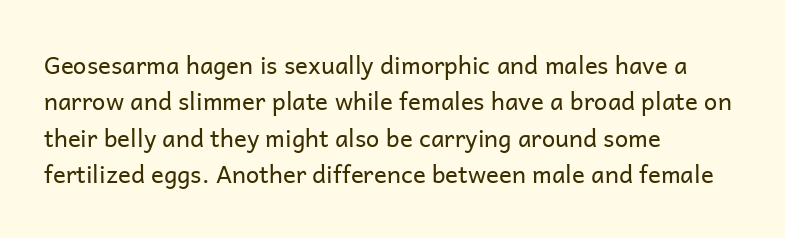
Q: Is the text bold? A: No.
Q: Is the text italic (slanted)? A: No, it is upright.
Q: Is the text underlined? A: No.
Q: How is the paragraph aligned? A: Left-aligned.
Q: Is the spacing between letters normal or unusually wide? A: Normal.
Q: Is the spacing between lines tight, normal or loose? A: Normal.
